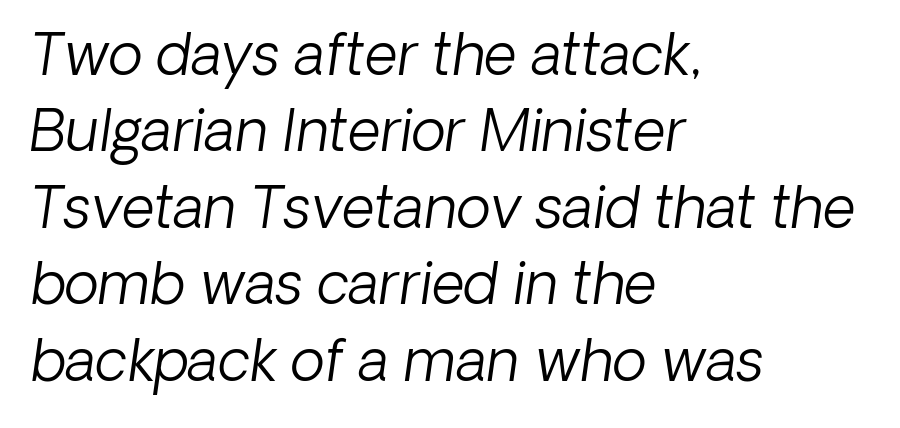
{"italic": "yes", "lean": "right", "slant_degrees": 8, "bold": "no", "weight": "light", "width": "normal", "stroke_contrast": "low", "x_height": "medium", "monospaced": "no", "underline": "no", "align": "left", "line_spacing": "normal", "line_spacing_ratio": 1.34, "letter_spacing": "normal", "letter_spacing_em": 0.0, "glyph_px": 57}
